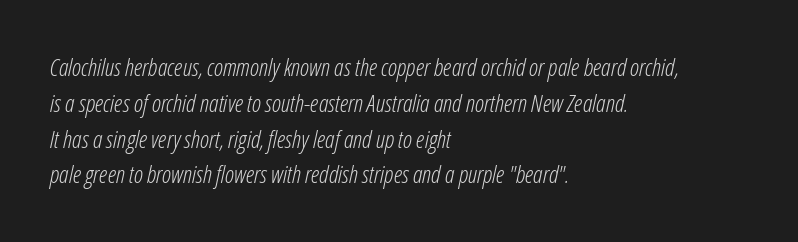
Q: Is the text bold? A: No.
Q: Is the text italic (slanted)? A: Yes, it leans right by about 12 degrees.
Q: Is the text underlined? A: No.
Q: How is the paragraph aligned? A: Left-aligned.
Q: Is the spacing between letters normal or unusually wide? A: Normal.
Q: Is the spacing between lines tight, normal or loose? A: Normal.
